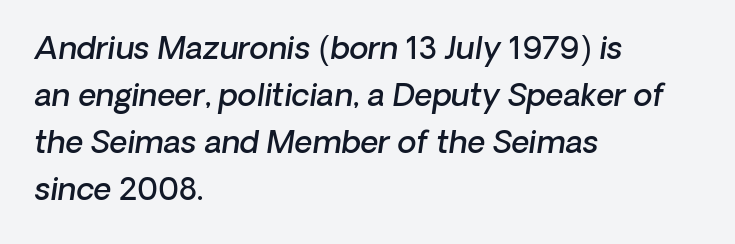
Q: Is the text bold? A: Semi-bold.
Q: Is the typeface a serif or a sans-serif typeface? A: Sans-serif.
Q: Is the text underlined? A: No.
Q: How is the paragraph aligned? A: Left-aligned.
Q: Is the spacing between letters normal or unusually wide? A: Normal.
Q: Is the spacing between lines tight, normal or loose? A: Normal.
Q: Width (condensed, normal, or wide)? A: Normal.
Q: Stroke contrast? A: Low.
Q: x-height? A: Medium.
Q: Monospaced? A: No.
